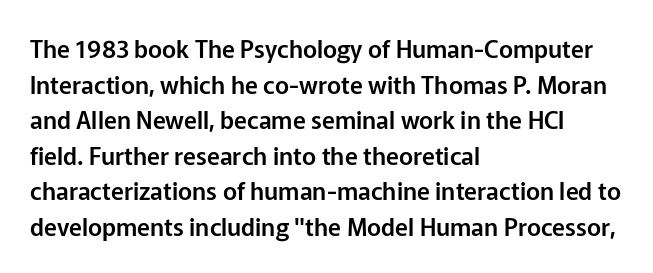
The lettering holds an erect, upright posture throughout. Inter-character spacing is left at the font's built-in metrics. The glyphs are unaccompanied by any horizontal stroke below them. Horizontal alignment here is leftward, the default for most running prose. Is there much room between lines? A standard amount, neither cramped nor airy.
